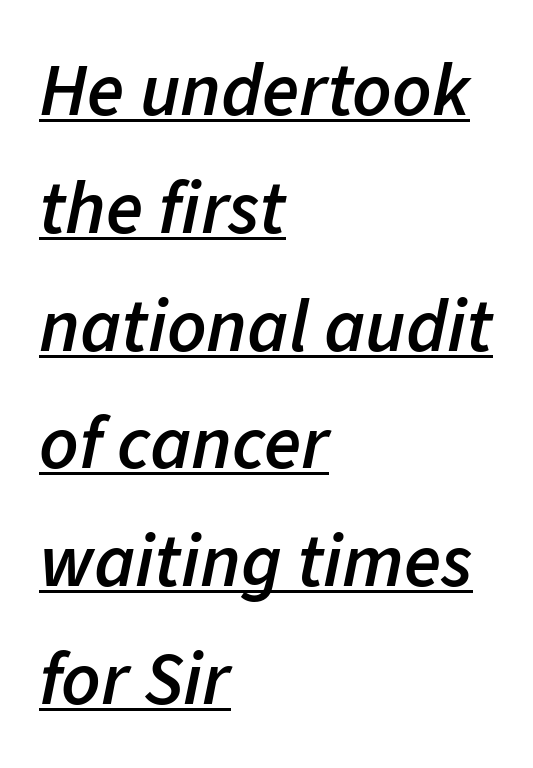
Q: Is the text bold? A: Semi-bold.
Q: Is the text italic (slanted)? A: Yes, it leans right by about 11 degrees.
Q: Is the text underlined? A: Yes.
Q: How is the paragraph aligned? A: Left-aligned.
Q: Is the spacing between letters normal or unusually wide? A: Normal.
Q: Is the spacing between lines tight, normal or loose? A: Normal.
Q: Width (condensed, normal, or wide)? A: Normal.
Q: Stroke contrast? A: Low.
Q: x-height? A: Medium.
Q: Monospaced? A: No.
